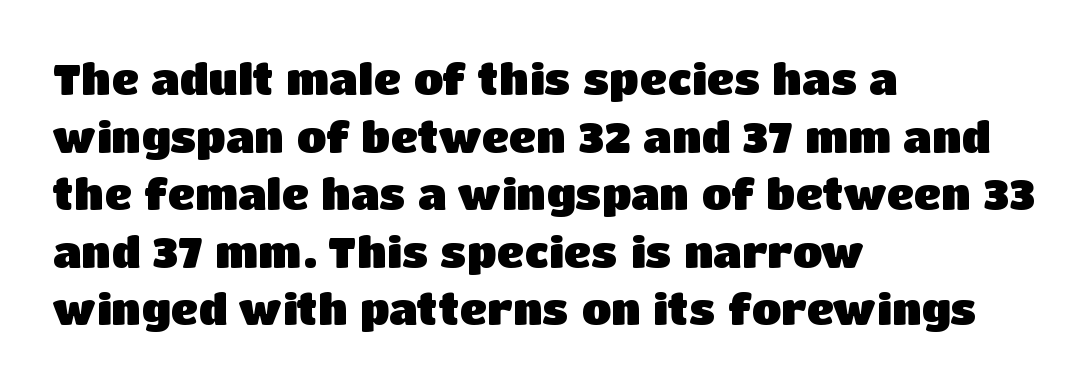
The image shows 43 px heavy sans-serif type, upright; set left-aligned, normal line spacing (1.34x), normal letter spacing, not underlined; low stroke contrast and a large x-height.
